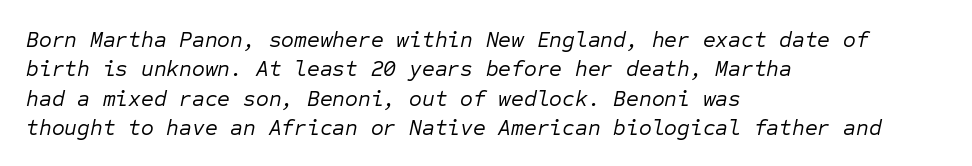
{"italic": "yes", "lean": "right", "slant_degrees": 12, "bold": "no", "underline": "no", "align": "left", "line_spacing": "normal", "line_spacing_ratio": 1.33, "letter_spacing": "normal", "letter_spacing_em": 0.0, "glyph_px": 22}
